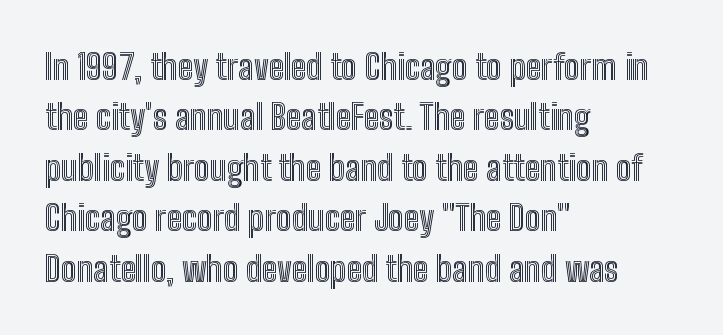
Q: Is the text italic (slanted)? A: No, it is upright.
Q: Is the text underlined? A: No.
Q: How is the paragraph aligned? A: Left-aligned.
Q: Is the spacing between letters normal or unusually wide? A: Normal.
Q: Is the spacing between lines tight, normal or loose? A: Normal.
Q: Width (condensed, normal, or wide)? A: Condensed.
Q: x-height? A: Medium.
Q: Monospaced? A: No.
